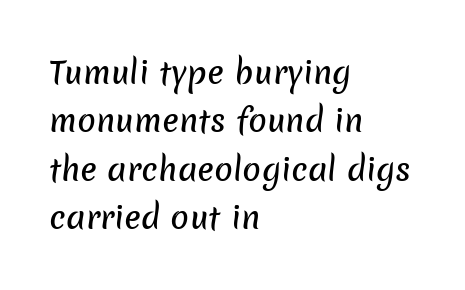
The text block is weighted toward the left margin, trailing off unevenly rightward. Font category for this specimen: sans-serif. You could call the tracking neutral — neither tight nor loose. Spacing verdict: proportional, widths tailored to each character.
